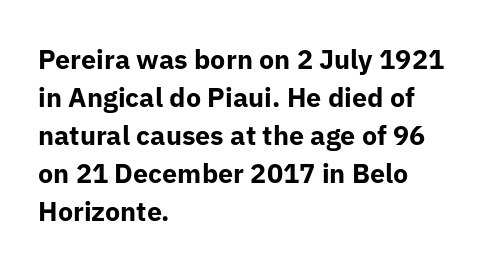
Q: Is the text bold? A: Yes.
Q: Is the text italic (slanted)? A: No, it is upright.
Q: Is the text underlined? A: No.
Q: How is the paragraph aligned? A: Left-aligned.
Q: Is the spacing between letters normal or unusually wide? A: Normal.
Q: Is the spacing between lines tight, normal or loose? A: Normal.
